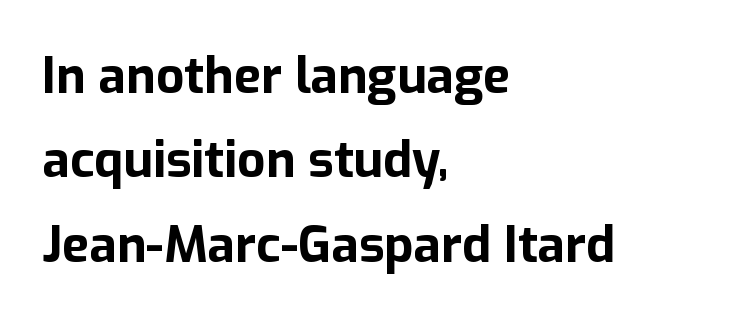
The image shows 50 px bold sans-serif type, upright; set left-aligned, normal line spacing (1.69x), normal letter spacing, not underlined; low stroke contrast and a medium x-height.
